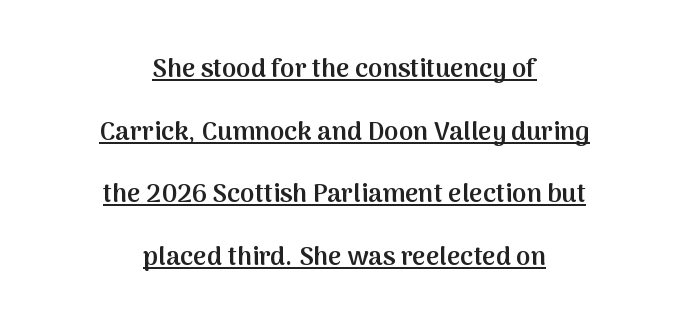
{"italic": "no", "bold": "semi", "underline": "yes", "align": "center", "line_spacing": "loose", "line_spacing_ratio": 2.41, "letter_spacing": "normal", "letter_spacing_em": 0.0, "glyph_px": 26}
